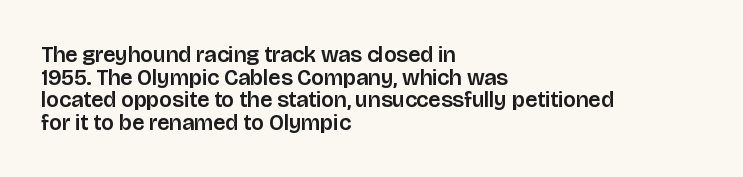
Q: Is the text italic (slanted)? A: No, it is upright.
Q: Is the text underlined? A: No.
Q: How is the paragraph aligned? A: Left-aligned.
Q: Is the spacing between letters normal or unusually wide? A: Normal.
Q: Is the spacing between lines tight, normal or loose? A: Tight.
